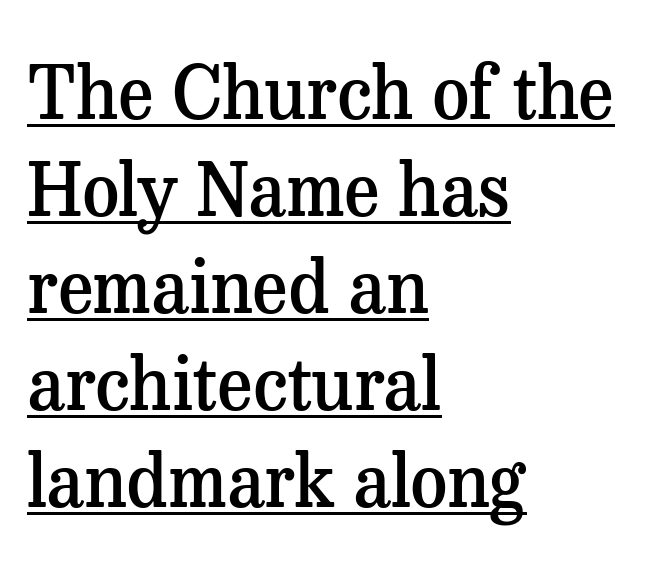
Is there an underline? Yes — a line sits under the letters. Old-style or modern, the face here clearly has serifs. Vertical strokes here are truly vertical. The rendering uses natural spacing where letterforms have individual widths.
